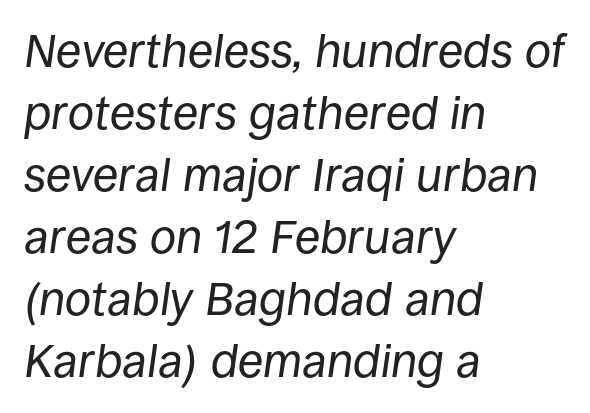
Q: Is the text bold? A: No.
Q: Is the text italic (slanted)? A: Yes, it leans right by about 8 degrees.
Q: Is the text underlined? A: No.
Q: How is the paragraph aligned? A: Left-aligned.
Q: Is the spacing between letters normal or unusually wide? A: Normal.
Q: Is the spacing between lines tight, normal or loose? A: Normal.
Q: Width (condensed, normal, or wide)? A: Normal.
Q: Stroke contrast? A: Low.
Q: x-height? A: Large.
Q: Monospaced? A: No.
